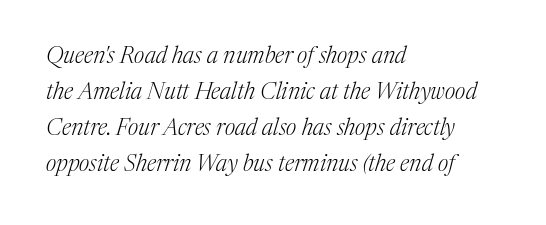
Q: Is the text bold? A: No.
Q: Is the text italic (slanted)? A: Yes, it leans right by about 17 degrees.
Q: Is the text underlined? A: No.
Q: How is the paragraph aligned? A: Left-aligned.
Q: Is the spacing between letters normal or unusually wide? A: Normal.
Q: Is the spacing between lines tight, normal or loose? A: Normal.
